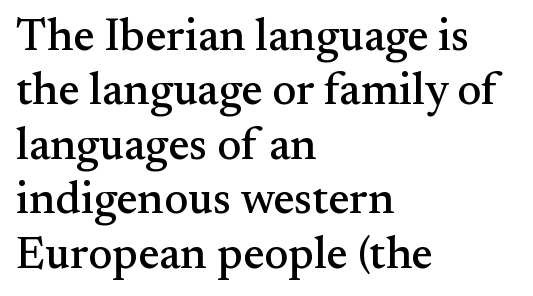
The image shows 45 px serif type, upright; set left-aligned, line spacing 1.21x, normal letter spacing, not underlined; medium stroke contrast and a small x-height.
